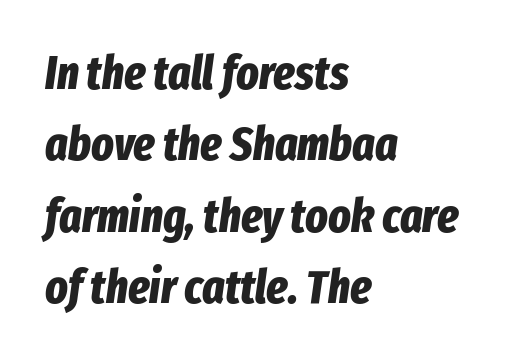
Q: Is the text bold? A: Yes.
Q: Is the text italic (slanted)? A: Yes, it leans right by about 8 degrees.
Q: Is the text underlined? A: No.
Q: How is the paragraph aligned? A: Left-aligned.
Q: Is the spacing between letters normal or unusually wide? A: Normal.
Q: Is the spacing between lines tight, normal or loose? A: Normal.
Q: Width (condensed, normal, or wide)? A: Condensed.
Q: Stroke contrast? A: Low.
Q: x-height? A: Medium.
Q: Monospaced? A: No.
